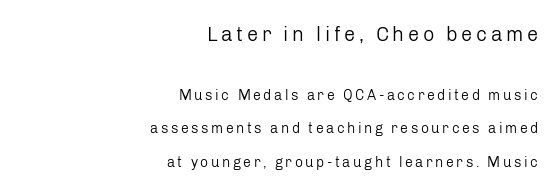
Q: Is the text bold? A: No.
Q: Is the text italic (slanted)? A: No, it is upright.
Q: Is the text underlined? A: No.
Q: How is the paragraph aligned? A: Right-aligned.
Q: Is the spacing between lines tight, normal or loose? A: Loose.
Q: Which block of text is set in a larger size, the first (top) or the second (bottom)? A: The first (top) one.
